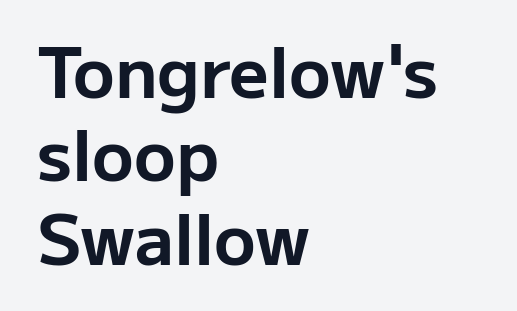
Q: Is the text bold? A: Yes.
Q: Is the text italic (slanted)? A: No, it is upright.
Q: Is the typeface a serif or a sans-serif typeface? A: Sans-serif.
Q: Is the text underlined? A: No.
Q: How is the paragraph aligned? A: Left-aligned.
Q: Is the spacing between letters normal or unusually wide? A: Normal.
Q: Width (condensed, normal, or wide)? A: Normal.
Q: Stroke contrast? A: Low.
Q: x-height? A: Medium.
Q: Monospaced? A: No.
